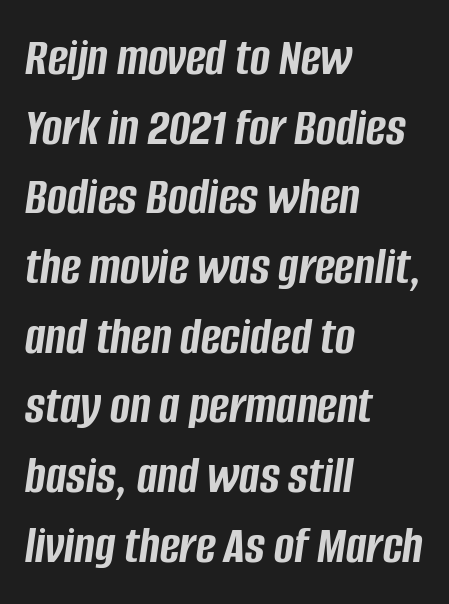
These lines are set flush left with a ragged right edge. Proportional: the letters do not fall into vertical columns. The area under the type is left untouched. Heavy, bold letterforms.
